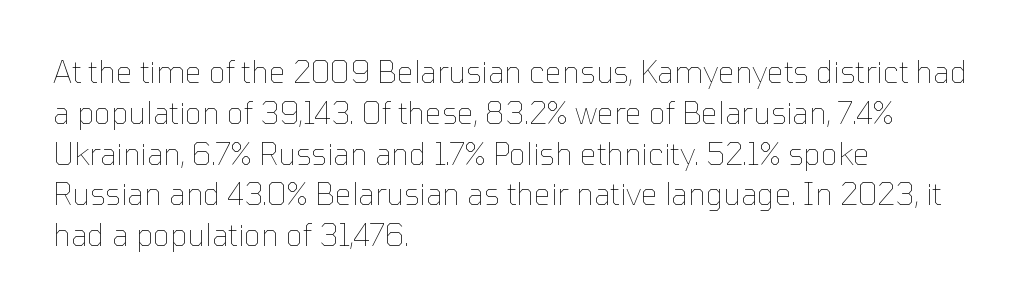
The image shows 30 px thin type, upright; set left-aligned, normal line spacing (1.36x), normal letter spacing, not underlined; low stroke contrast and a medium x-height.
